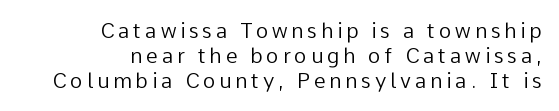
{"italic": "no", "bold": "no", "underline": "no", "align": "right", "line_spacing_ratio": 1.18, "glyph_px": 21}
